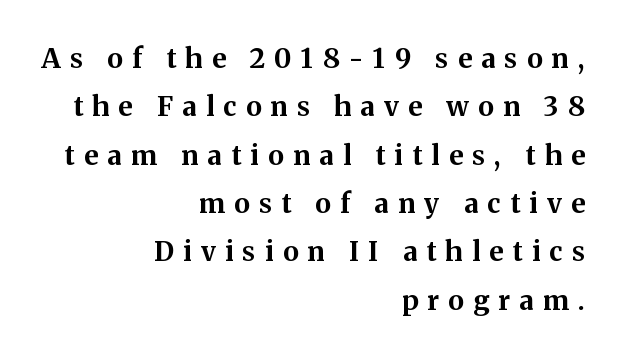
The image shows 27 px bold type, upright; set right-aligned, line spacing 1.79x, unusually wide letter spacing (+0.34 em), not underlined.
